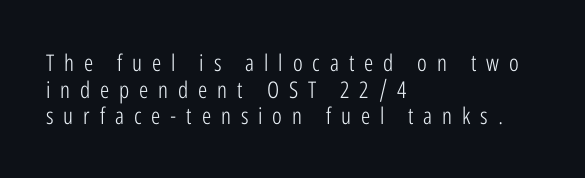
Q: Is the text bold? A: No.
Q: Is the text italic (slanted)? A: No, it is upright.
Q: Is the text underlined? A: No.
Q: How is the paragraph aligned? A: Left-aligned.
Q: Is the spacing between letters normal or unusually wide? A: Unusually wide.
